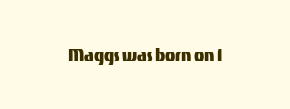
Q: Is the text italic (slanted)? A: No, it is upright.
Q: Is the text underlined? A: No.
Q: Is the spacing between letters normal or unusually wide? A: Normal.
